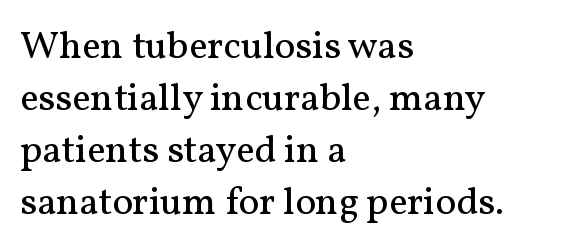
The image shows 39 px regular-weight serif type, upright; set left-aligned, normal line spacing (1.33x), normal letter spacing, not underlined; medium stroke contrast and a medium x-height.
